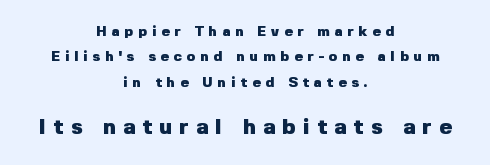
{"italic": "no", "bold": "yes", "underline": "no", "align": "center", "line_spacing_ratio": 1.82, "letter_spacing": "wide", "letter_spacing_em": 0.35, "larger_block": "second", "size_ratio": 1.5, "glyph_px": 21}
